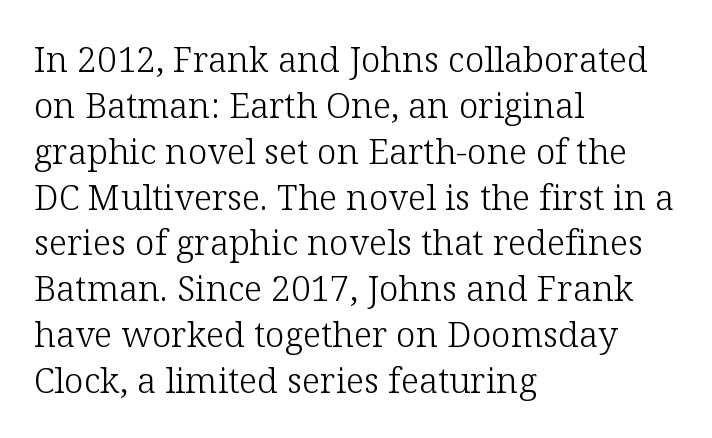
The type sits square on the baseline with zero lean. This sample uses plain, unmodified letter spacing. Do the characters align in a grid? No, the font is proportional. The baseline area is clear. The type family on display is of the serif kind.
